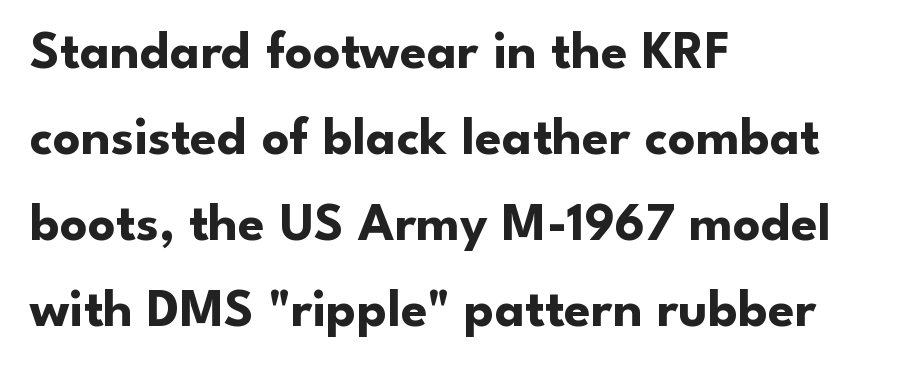
{"serif": "no", "italic": "no", "bold": "yes", "weight": "bold", "width": "normal", "stroke_contrast": "low", "x_height": "small", "monospaced": "no", "underline": "no", "align": "left", "line_spacing": "normal", "line_spacing_ratio": 1.59, "letter_spacing": "normal", "letter_spacing_em": 0.0, "glyph_px": 54}
